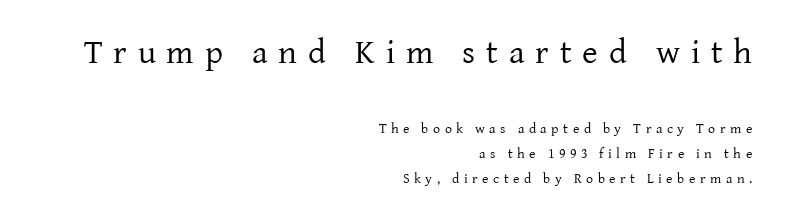
The image shows 34 px regular-weight serif type, upright; set right-aligned, line spacing 1.77x, unusually wide letter spacing (+0.32 em), not underlined; the first (top) block is 2.43x larger; low stroke contrast and a medium x-height.
